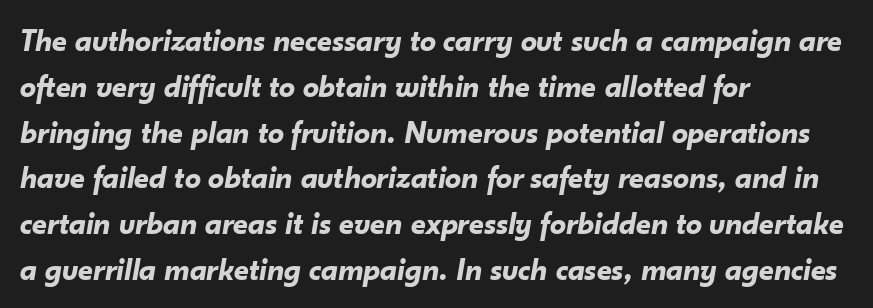
Q: Is the text bold? A: Yes.
Q: Is the text italic (slanted)? A: Yes, it leans right by about 10 degrees.
Q: Is the text underlined? A: No.
Q: How is the paragraph aligned? A: Left-aligned.
Q: Is the spacing between letters normal or unusually wide? A: Normal.
Q: Is the spacing between lines tight, normal or loose? A: Normal.
Q: Width (condensed, normal, or wide)? A: Normal.
Q: Stroke contrast? A: Low.
Q: x-height? A: Small.
Q: Monospaced? A: No.
